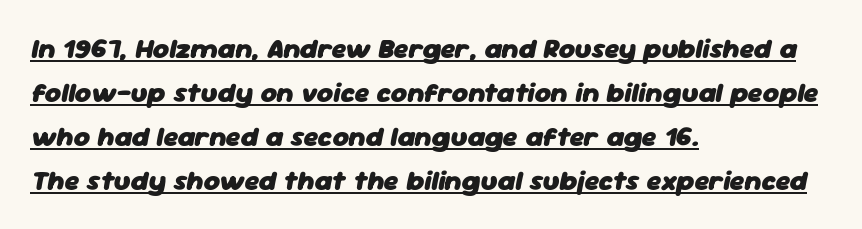
{"italic": "yes", "lean": "right", "slant_degrees": 11, "bold": "yes", "weight": "heavy", "width": "normal", "stroke_contrast": "low", "x_height": "medium", "monospaced": "no", "underline": "yes", "align": "left", "line_spacing": "normal", "line_spacing_ratio": 1.57, "letter_spacing": "normal", "letter_spacing_em": 0.0, "glyph_px": 28}
